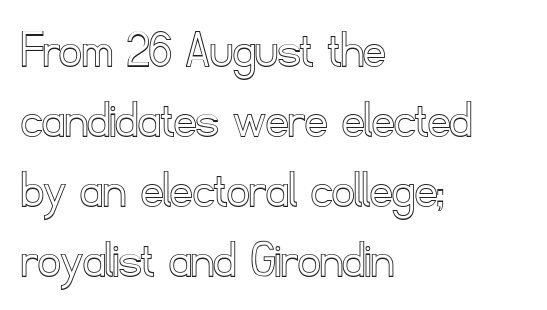
The image shows 55 px text type, upright; set left-aligned, normal line spacing (1.27x), normal letter spacing, not underlined; a small x-height.
